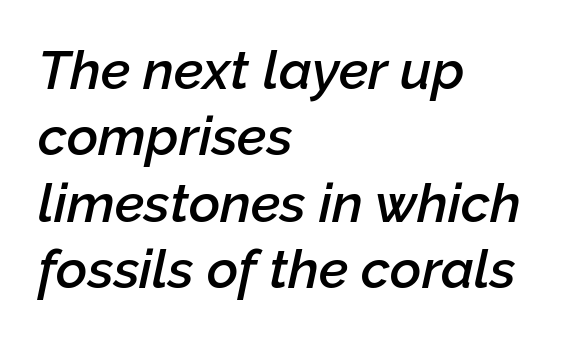
The image shows 54 px semibold type, italic (leaning right); set left-aligned, line spacing 1.23x, normal letter spacing, not underlined; low stroke contrast and a medium x-height.
